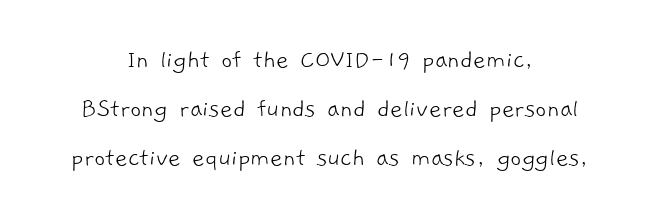
{"bold": "no", "underline": "no", "align": "center", "line_spacing_ratio": 1.81, "letter_spacing": "normal", "letter_spacing_em": 0.0, "glyph_px": 27}
